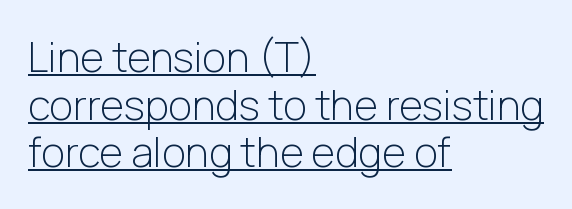
The passage shown is typed in a proportional face where columns would drift. Glyph-to-glyph distance matches everyday printed text. The cut favours lightness, reaching ordinary text weight at its darkest. Each letter's strokes conclude bluntly, with no projecting serifs.
